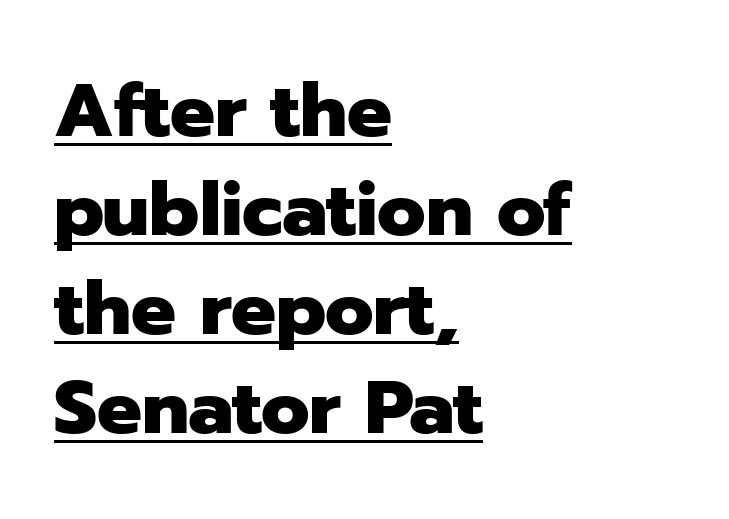
Q: Is the text bold? A: Yes.
Q: Is the text italic (slanted)? A: No, it is upright.
Q: Is the typeface a serif or a sans-serif typeface? A: Sans-serif.
Q: Is the text underlined? A: Yes.
Q: How is the paragraph aligned? A: Left-aligned.
Q: Is the spacing between letters normal or unusually wide? A: Normal.
Q: Is the spacing between lines tight, normal or loose? A: Normal.
Q: Width (condensed, normal, or wide)? A: Normal.
Q: Stroke contrast? A: Low.
Q: x-height? A: Medium.
Q: Monospaced? A: No.
